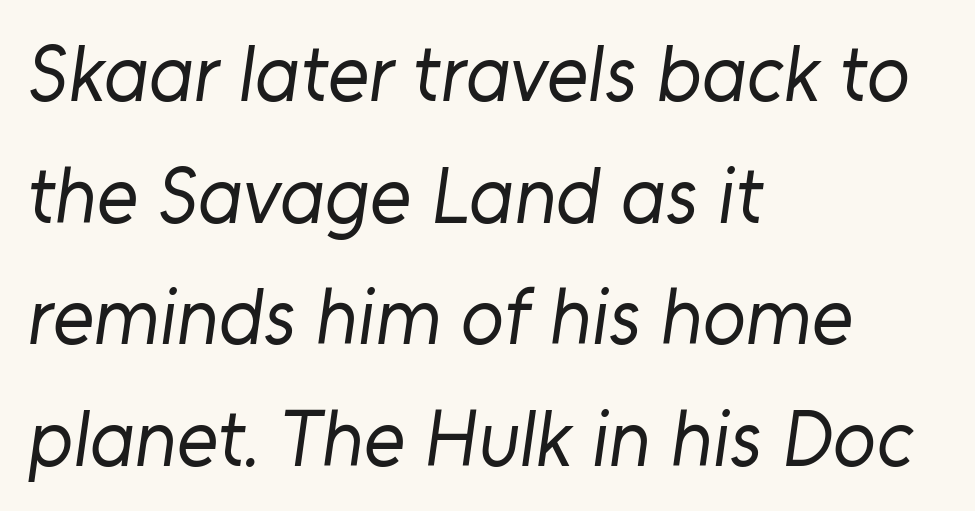
Q: Is the text bold? A: No.
Q: Is the typeface a serif or a sans-serif typeface? A: Sans-serif.
Q: Is the text underlined? A: No.
Q: How is the paragraph aligned? A: Left-aligned.
Q: Is the spacing between letters normal or unusually wide? A: Normal.
Q: Is the spacing between lines tight, normal or loose? A: Normal.
Q: Width (condensed, normal, or wide)? A: Normal.
Q: Stroke contrast? A: Low.
Q: x-height? A: Medium.
Q: Monospaced? A: No.
